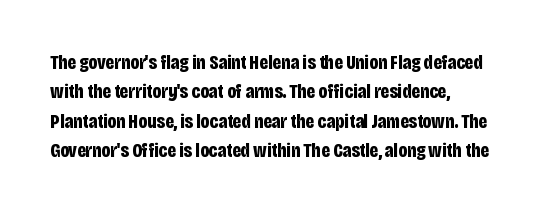
The image shows 20 px bold type, upright; set left-aligned, normal line spacing (1.47x), normal letter spacing, not underlined.
